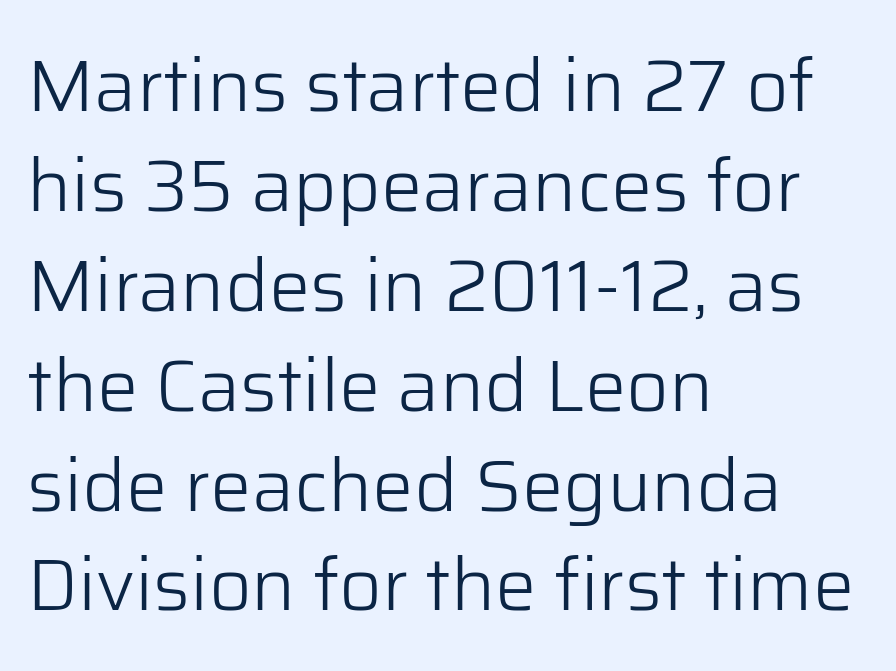
A roman cut, with each character standing at attention. The type family on display is of the sans-serif kind. A typesetter would call this zero additional tracking. The passage shown is typed in a proportional face where columns would drift. Stems here are at most as thick as an everyday book face. The lines are quadded left.
